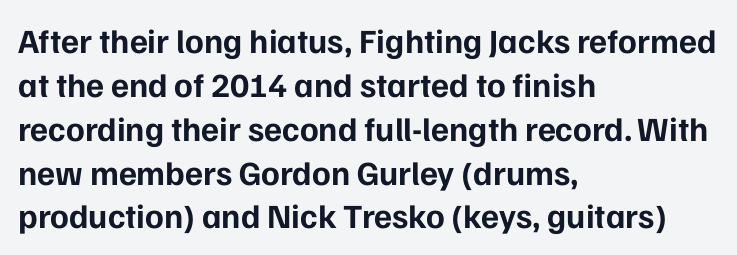
Q: Is the text bold? A: Yes.
Q: Is the text italic (slanted)? A: No, it is upright.
Q: Is the typeface a serif or a sans-serif typeface? A: Sans-serif.
Q: Is the text underlined? A: No.
Q: How is the paragraph aligned? A: Left-aligned.
Q: Is the spacing between letters normal or unusually wide? A: Normal.
Q: Is the spacing between lines tight, normal or loose? A: Normal.
Q: Width (condensed, normal, or wide)? A: Normal.
Q: Stroke contrast? A: Low.
Q: x-height? A: Medium.
Q: Monospaced? A: No.
